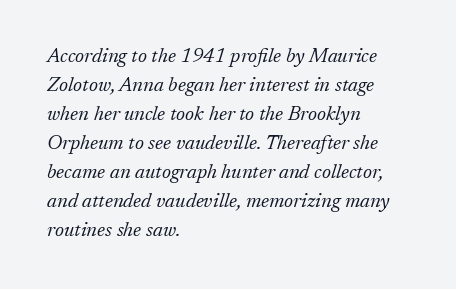
Underline: absent. In terms of leading, this rendering sits right in the middle. A typesetter would call this zero additional tracking. These lines are set flush left with a ragged right edge. Is the type heavy? It reads as light-to-regular instead.
